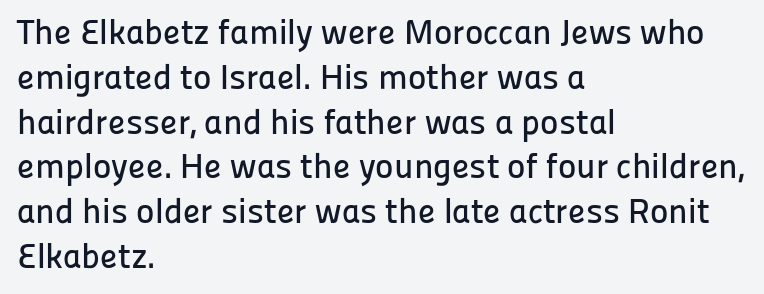
{"serif": "no", "italic": "no", "width": "normal", "stroke_contrast": "low", "x_height": "medium", "monospaced": "no", "underline": "no", "align": "left", "line_spacing": "normal", "line_spacing_ratio": 1.28, "letter_spacing": "normal", "letter_spacing_em": 0.0, "glyph_px": 35}
